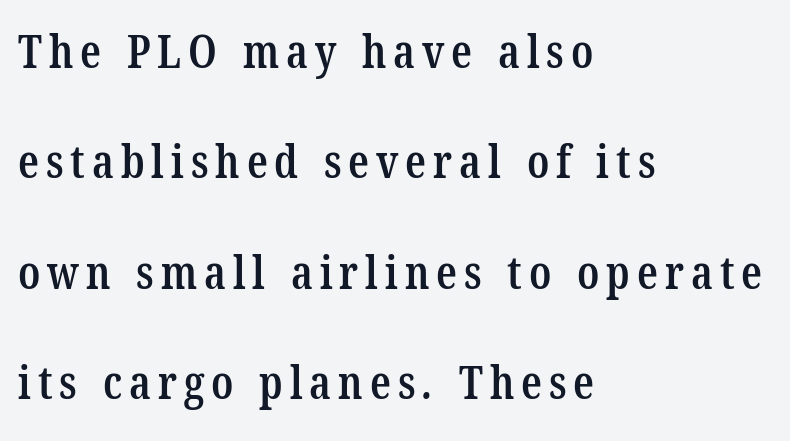
Q: Is the text bold? A: Semi-bold.
Q: Is the typeface a serif or a sans-serif typeface? A: Serif.
Q: Is the text underlined? A: No.
Q: How is the paragraph aligned? A: Left-aligned.
Q: Is the spacing between lines tight, normal or loose? A: Loose.
Q: Width (condensed, normal, or wide)? A: Condensed.
Q: Stroke contrast? A: Low.
Q: x-height? A: Medium.
Q: Monospaced? A: No.
